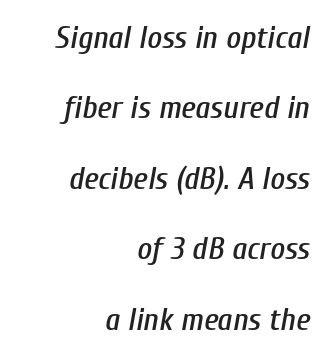
Typeset ragged left — the right edge is the straight one. Designer's note — italics engaged. Each row of text sits above clean, open space. One glance says open: line gaps are wider than usual. The horizontal fit of the characters is conventional and even. Note the varied advance widths — an 'i' is clearly narrower than an 'm'.
